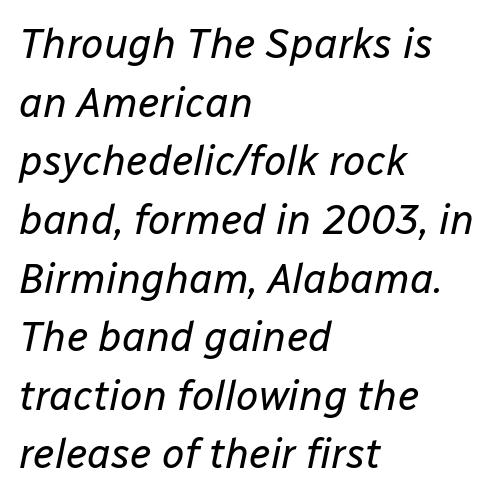
Quick note: underline off. Line beginnings align vertically; line endings do not. Every character sits at an angle, as italics do. The rows are spaced the way most documents space them. Weight: regular or lighter. Here the glyphs are tracked normally, forming tight word shapes.
